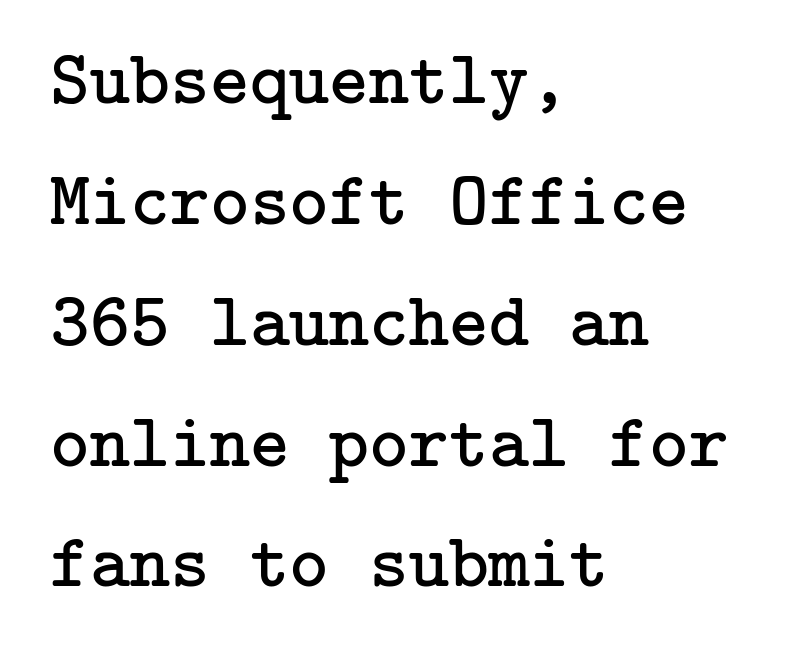
The image shows 76 px regular-weight serif type, upright; set left-aligned, normal line spacing (1.59x), normal letter spacing, not underlined; low stroke contrast and a medium x-height.
